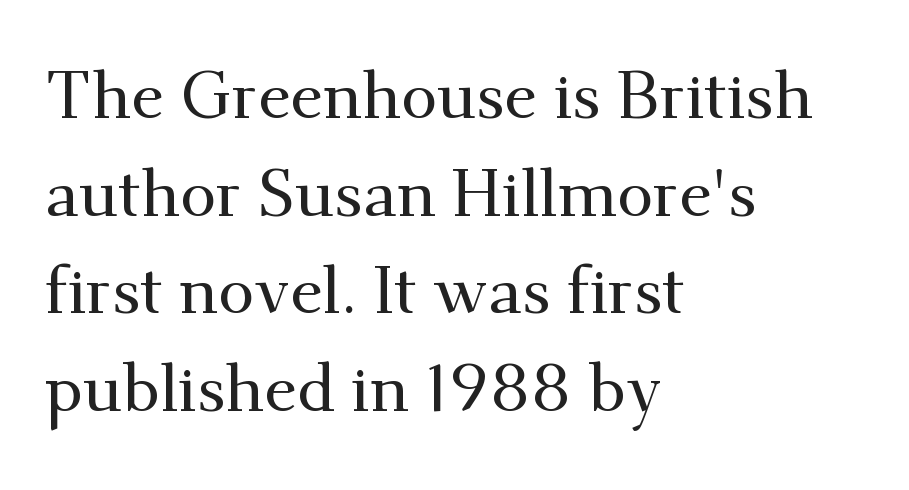
{"serif": "yes", "italic": "no", "width": "normal", "stroke_contrast": "medium", "x_height": "small", "monospaced": "no", "underline": "no", "align": "left", "line_spacing": "normal", "line_spacing_ratio": 1.48, "letter_spacing": "normal", "letter_spacing_em": 0.0, "glyph_px": 66}
